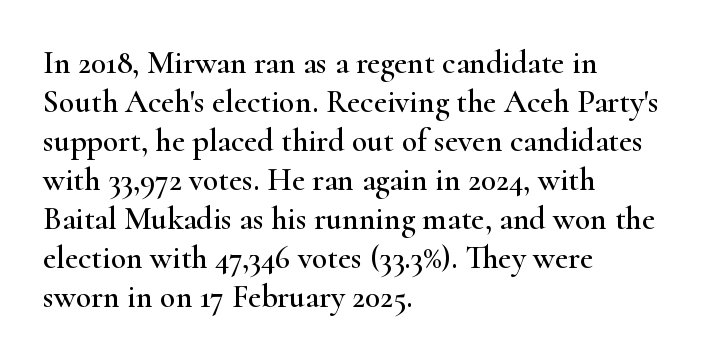
The image shows 32 px wide serif type, upright; set left-aligned, line spacing 1.22x, normal letter spacing, not underlined; high stroke contrast and a small x-height.
